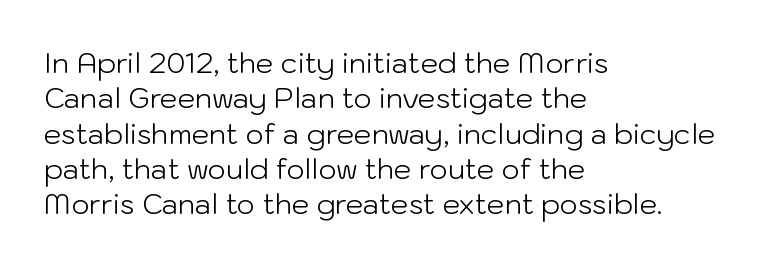
{"serif": "no", "italic": "no", "bold": "no", "weight": "light", "width": "normal", "stroke_contrast": "low", "x_height": "medium", "monospaced": "no", "underline": "no", "align": "left", "line_spacing": "normal", "line_spacing_ratio": 1.26, "letter_spacing": "normal", "letter_spacing_em": 0.0, "glyph_px": 28}
